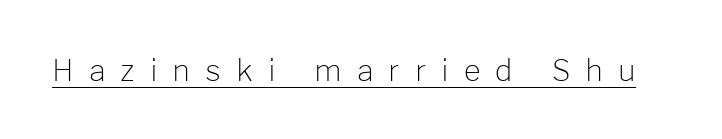
The image shows 30 px light sans-serif type, upright; set unusually wide letter spacing (+0.5 em), underlined; low stroke contrast and a medium x-height.
